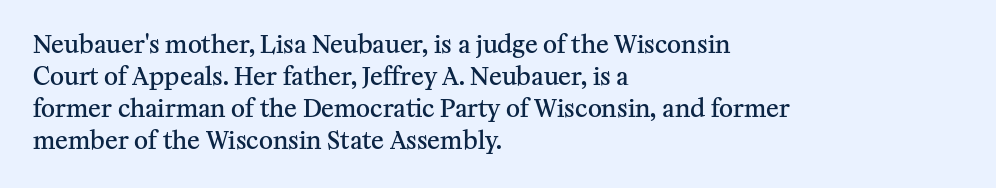
Q: Is the text bold? A: Semi-bold.
Q: Is the text italic (slanted)? A: No, it is upright.
Q: Is the text underlined? A: No.
Q: How is the paragraph aligned? A: Left-aligned.
Q: Is the spacing between letters normal or unusually wide? A: Normal.
Q: Is the spacing between lines tight, normal or loose? A: Normal.
